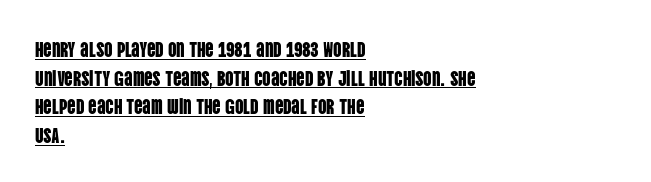
What decoration does the sample have? An underline. The line texture is even and compact thanks to regular tracking. A typesetter would call this leading conventional body-copy spacing. Posture: straight, roman, zero tilt. The rendering anchors every line to the left-hand side.
